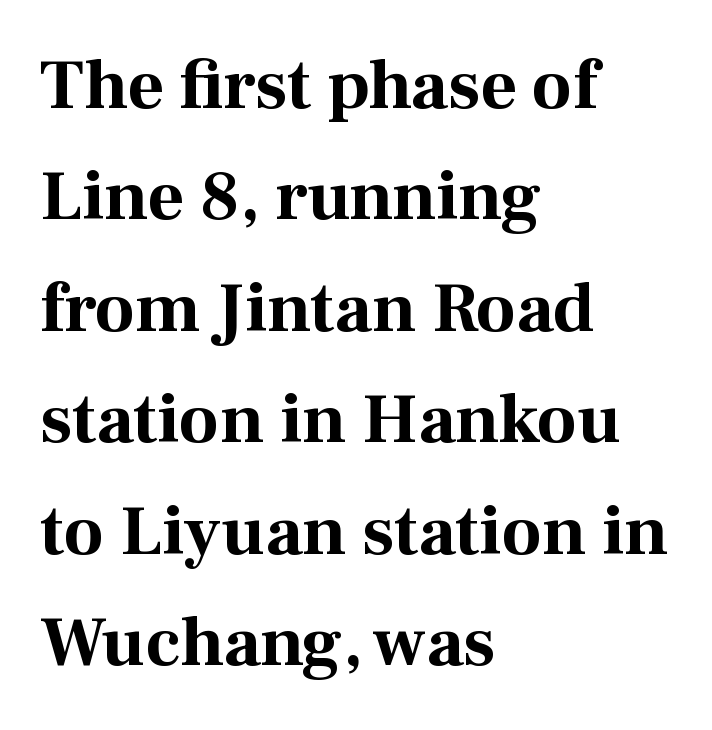
The image shows 71 px bold serif type, upright; set left-aligned, normal line spacing (1.57x), normal letter spacing, not underlined; medium stroke contrast and a medium x-height.
